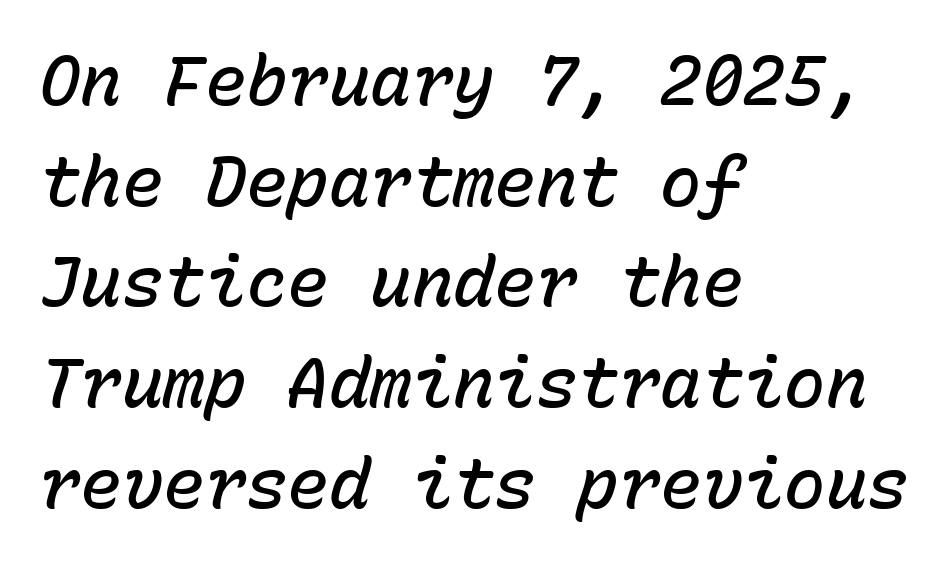
{"italic": "yes", "lean": "right", "slant_degrees": 15, "bold": "semi", "weight": "semibold", "width": "normal", "stroke_contrast": "low", "x_height": "medium", "monospaced": "yes", "underline": "no", "align": "left", "line_spacing": "normal", "line_spacing_ratio": 1.46, "letter_spacing": "normal", "letter_spacing_em": 0.0, "glyph_px": 69}
